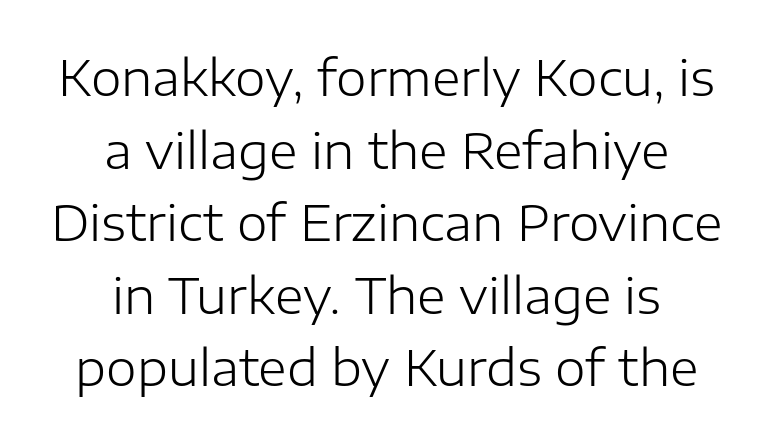
{"serif": "no", "italic": "no", "bold": "no", "weight": "light", "width": "normal", "stroke_contrast": "low", "x_height": "medium", "monospaced": "no", "underline": "no", "align": "center", "line_spacing": "normal", "line_spacing_ratio": 1.48, "letter_spacing": "normal", "letter_spacing_em": 0.0, "glyph_px": 49}
